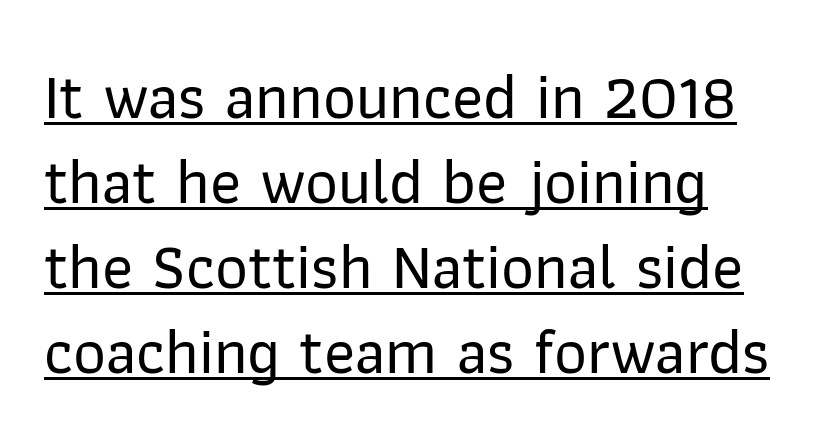
{"serif": "no", "italic": "no", "width": "normal", "stroke_contrast": "low", "x_height": "medium", "monospaced": "no", "underline": "yes", "align": "left", "line_spacing": "normal", "line_spacing_ratio": 1.33, "letter_spacing": "normal", "letter_spacing_em": 0.0, "glyph_px": 64}
